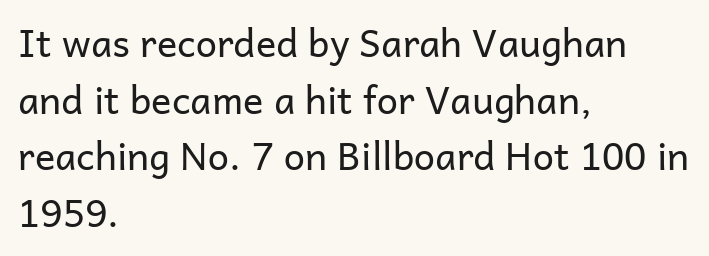
The image shows 38 px regular-weight sans-serif type, upright; set left-aligned, normal line spacing (1.49x), normal letter spacing, not underlined; low stroke contrast and a medium x-height.
